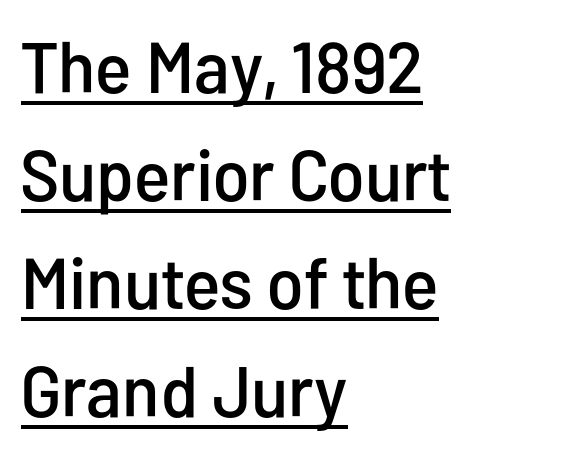
Left-aligned paragraph, ragged on the right. Leading matches the norm, producing a regular column. The lettering is marked with a stroke running underneath it. The axis of the letterforms is exactly vertical.
